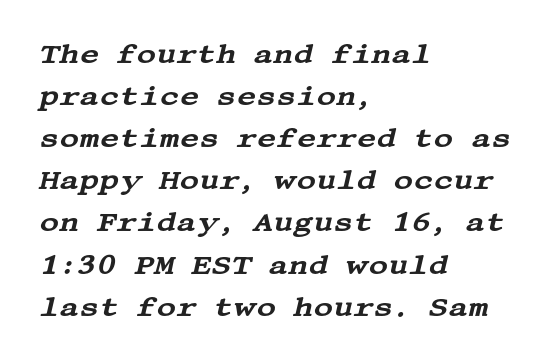
The image shows 27 px text type, italic (leaning right); set left-aligned, normal line spacing (1.56x), normal letter spacing, not underlined.
